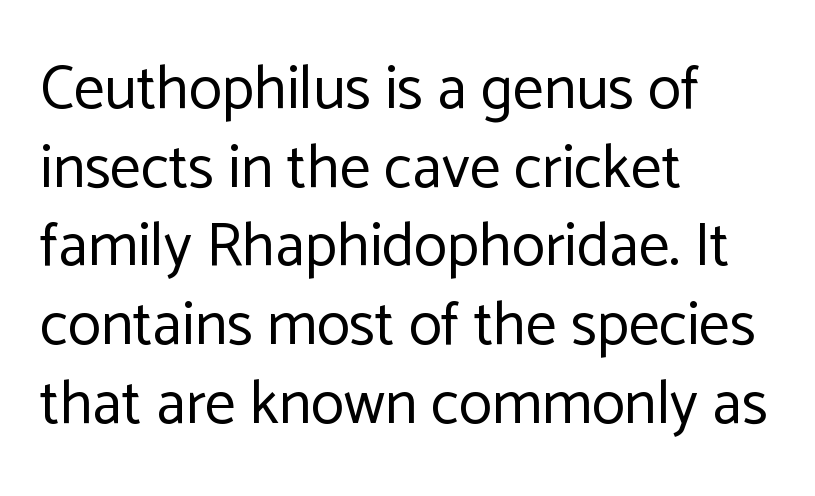
{"serif": "no", "italic": "no", "bold": "no", "weight": "regular", "width": "normal", "stroke_contrast": "low", "x_height": "medium", "monospaced": "no", "underline": "no", "align": "left", "line_spacing": "normal", "line_spacing_ratio": 1.29, "letter_spacing": "normal", "letter_spacing_em": 0.0, "glyph_px": 61}
